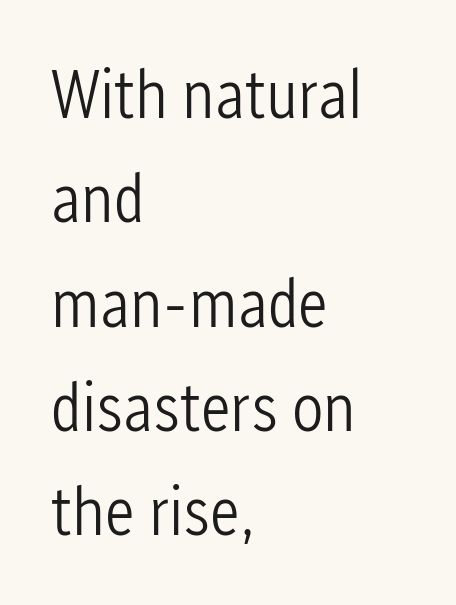
{"serif": "no", "italic": "no", "bold": "no", "weight": "light", "width": "condensed", "stroke_contrast": "low", "x_height": "medium", "monospaced": "no", "underline": "no", "align": "left", "line_spacing": "normal", "line_spacing_ratio": 1.49, "letter_spacing": "normal", "letter_spacing_em": 0.0, "glyph_px": 70}
